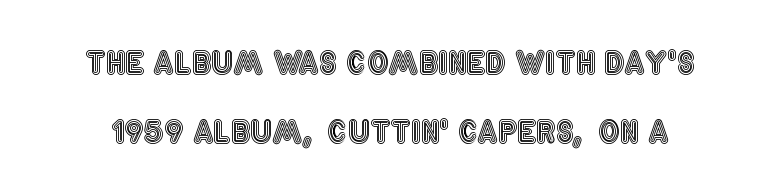
Q: Is the text italic (slanted)? A: No, it is upright.
Q: Is the text underlined? A: No.
Q: Is the spacing between letters normal or unusually wide? A: Normal.
Q: Is the spacing between lines tight, normal or loose? A: Loose.
Q: Width (condensed, normal, or wide)? A: Condensed.
Q: x-height? A: Large.
Q: Monospaced? A: No.
